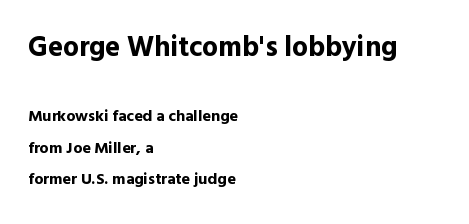
{"serif": "no", "italic": "no", "bold": "yes", "weight": "bold", "width": "normal", "x_height": "medium", "monospaced": "no", "underline": "no", "align": "left", "line_spacing": "loose", "line_spacing_ratio": 1.96, "letter_spacing": "normal", "letter_spacing_em": 0.0, "larger_block": "first", "size_ratio": 1.75, "glyph_px": 28}
